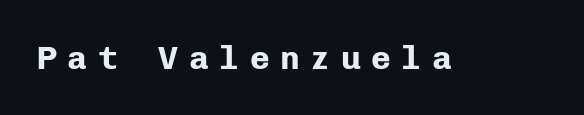
Caption: bold face, heavy strokes. Think of a typewriter: that constant character pitch is what you see here. The type sits square on the baseline with zero lean. The area under the type is left untouched. Type style note: lacks serifs.
